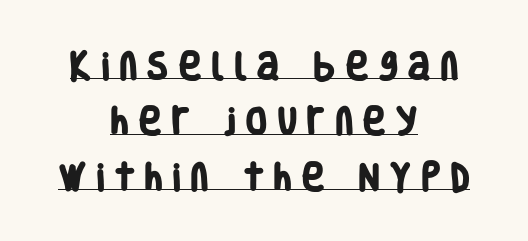
{"serif": "no", "bold": "yes", "weight": "heavy", "width": "condensed", "stroke_contrast": "low", "x_height": "large", "monospaced": "no", "underline": "yes", "align": "center", "line_spacing_ratio": 1.85, "letter_spacing": "wide", "letter_spacing_em": 0.36, "glyph_px": 30}
